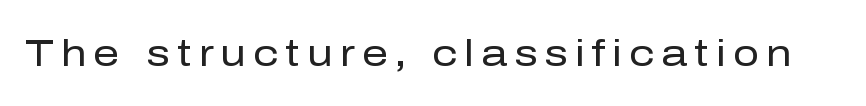
The image shows 37 px regular-weight sans-serif type, upright; set not underlined; low stroke contrast and a medium x-height.
